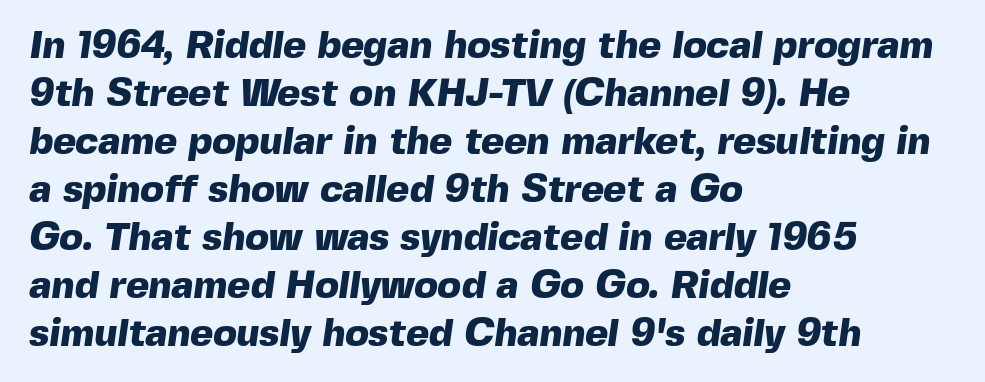
Pretty heavy lettering here — definitely bold. Each letter keeps its own natural width here, so spacing adapts to shape. Decoration check: the copy has no underline. The designer went with a sans here, leaving each stem footless. Reading down the block, your eye returns to a fixed left position each line.
